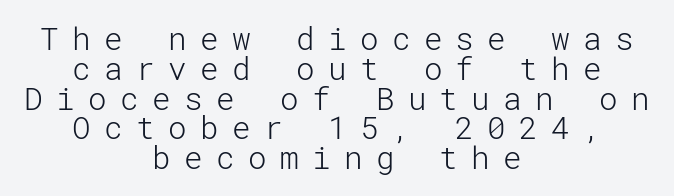
{"serif": "no", "italic": "no", "bold": "no", "weight": "light", "width": "normal", "stroke_contrast": "low", "x_height": "medium", "underline": "no", "align": "center", "line_spacing": "tight", "line_spacing_ratio": 0.96, "letter_spacing": "wide", "letter_spacing_em": 0.43, "glyph_px": 31}
